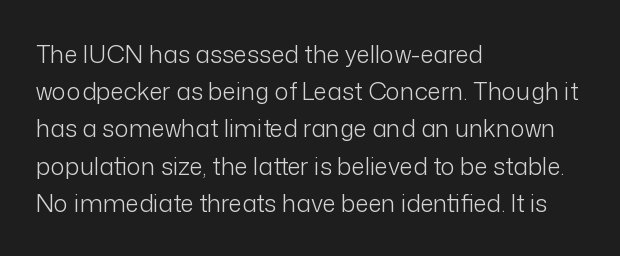
Ordinary non-slanted type is in use. This sample uses plain, unmodified letter spacing. Has an underline been added? It has not. The designer left line spacing at the default. The cut favours lightness, reaching ordinary text weight at its darkest. Layout note: lines flush left.
